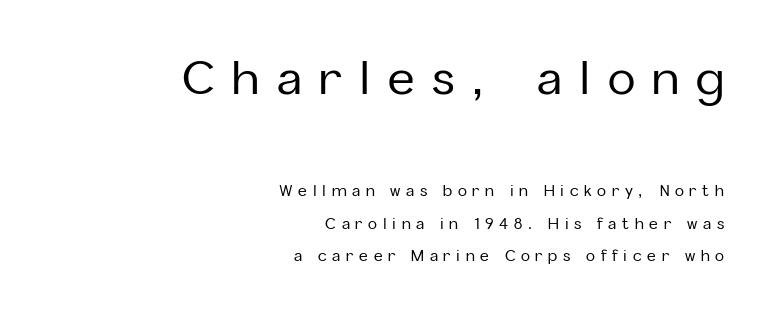
{"serif": "no", "italic": "no", "width": "normal", "stroke_contrast": "low", "x_height": "medium", "monospaced": "no", "underline": "no", "align": "right", "line_spacing": "loose", "line_spacing_ratio": 2.18, "letter_spacing": "wide", "letter_spacing_em": 0.38, "larger_block": "first", "size_ratio": 3.07, "glyph_px": 46}
